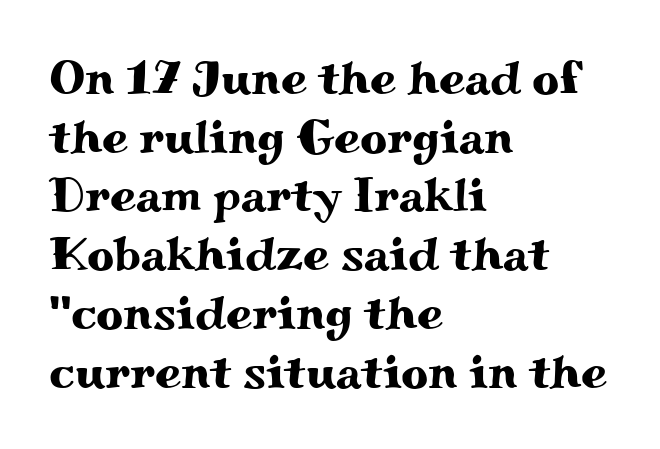
Q: Is the text italic (slanted)? A: No, it is upright.
Q: Is the typeface a serif or a sans-serif typeface? A: Serif.
Q: Is the text underlined? A: No.
Q: How is the paragraph aligned? A: Left-aligned.
Q: Is the spacing between letters normal or unusually wide? A: Normal.
Q: Is the spacing between lines tight, normal or loose? A: Normal.
Q: Width (condensed, normal, or wide)? A: Wide.
Q: Stroke contrast? A: Medium.
Q: x-height? A: Small.
Q: Monospaced? A: No.
